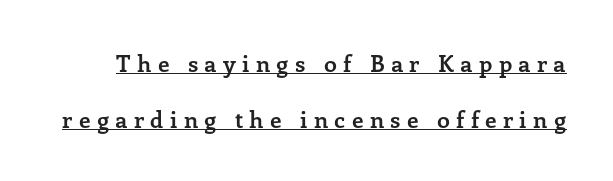
The image shows 23 px bold type, upright; set loose line spacing (2.43x), unusually wide letter spacing (+0.27 em), underlined.
